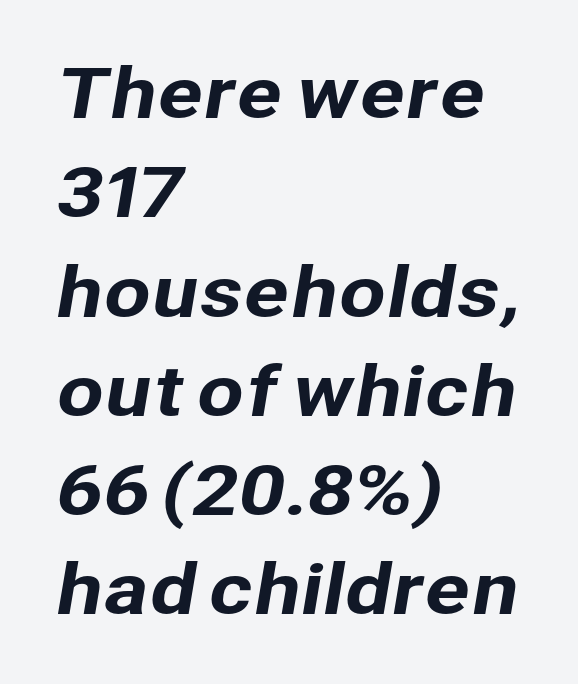
{"serif": "no", "width": "normal", "stroke_contrast": "low", "x_height": "medium", "monospaced": "no", "underline": "no", "align": "left", "line_spacing": "normal", "line_spacing_ratio": 1.46, "letter_spacing": "normal", "letter_spacing_em": 0.0, "glyph_px": 68}
